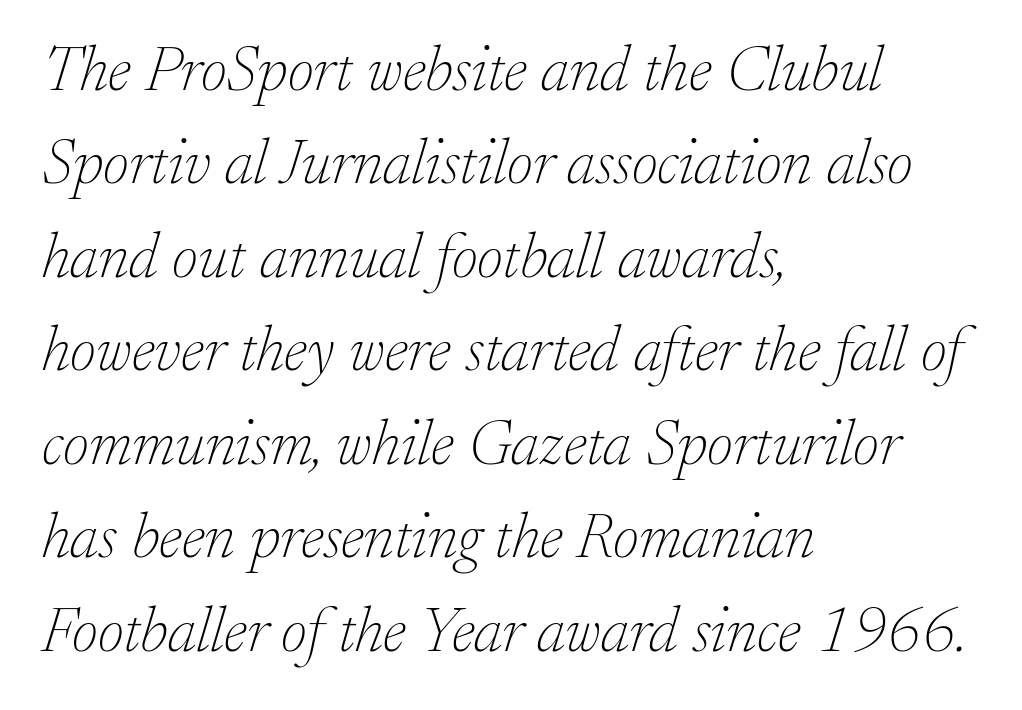
The image shows 64 px thin serif type, italic (leaning right); set left-aligned, normal line spacing (1.46x), normal letter spacing, not underlined; low stroke contrast and a small x-height.
